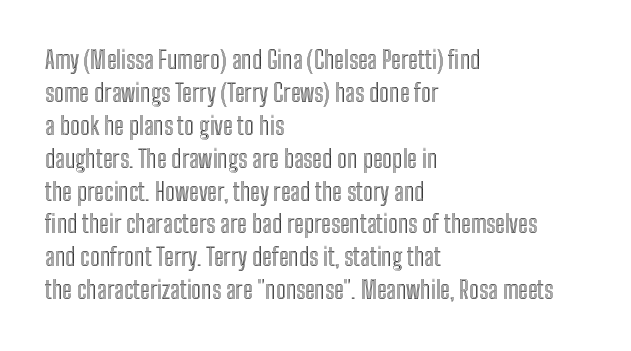
The type sits square on the baseline with zero lean. Students, observe: this is what conventionally led text looks like. Notice how the passage keeps a crisp vertical edge on the left only. Lines of text with bare space underneath.
